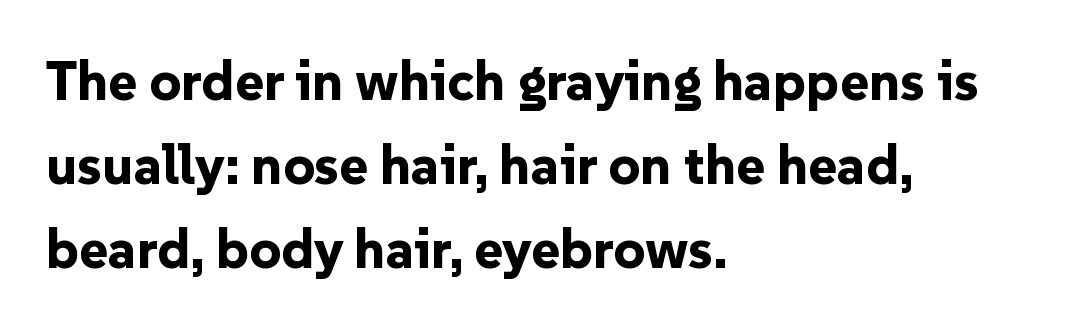
{"serif": "no", "italic": "no", "bold": "yes", "weight": "bold", "width": "normal", "stroke_contrast": "low", "x_height": "medium", "monospaced": "no", "underline": "no", "align": "left", "line_spacing": "normal", "line_spacing_ratio": 1.53, "letter_spacing": "normal", "letter_spacing_em": 0.0, "glyph_px": 55}
